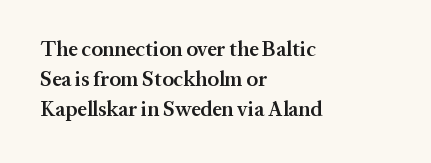
What weight is shown? A semibold, between regular and bold. Nobody touched the tracking dial on this one. This sample keeps an unexceptional amount of space between lines. The typography opts for an upright posture over an oblique one. These lines stack with their left ends in a neat column. The specimen omits any rule beneath the text block's lines.
